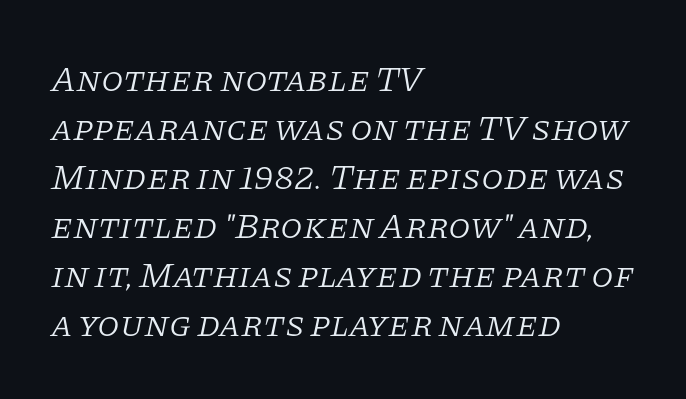
{"serif": "yes", "italic": "yes", "lean": "right", "slant_degrees": 11, "bold": "no", "weight": "light", "width": "normal", "stroke_contrast": "low", "x_height": "large", "monospaced": "no", "underline": "no", "align": "left", "line_spacing": "normal", "line_spacing_ratio": 1.36, "letter_spacing": "normal", "letter_spacing_em": 0.0, "glyph_px": 36}
